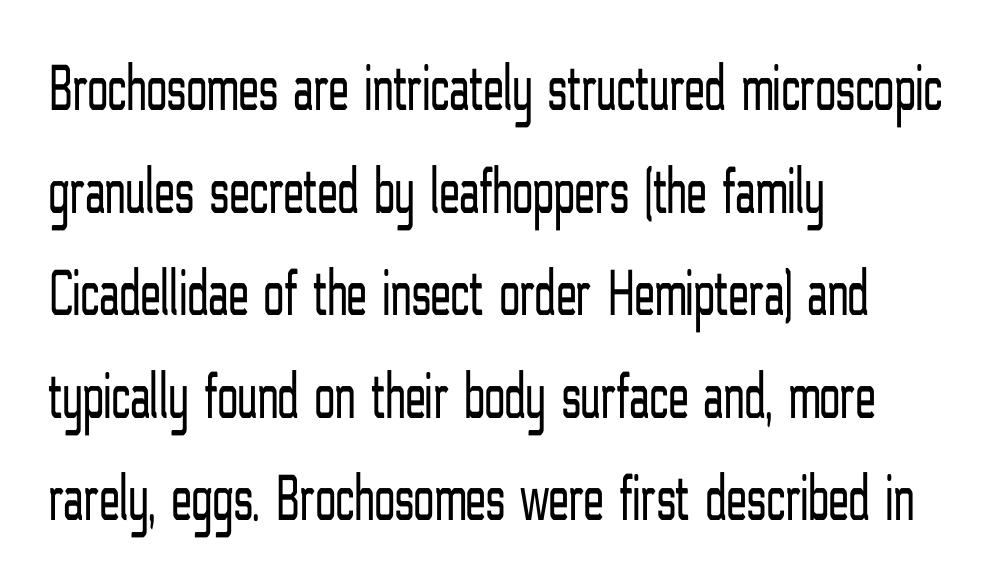
The image shows 67 px light, condensed sans-serif type, upright; set left-aligned, normal line spacing (1.53x), normal letter spacing, not underlined; low stroke contrast and a medium x-height.
